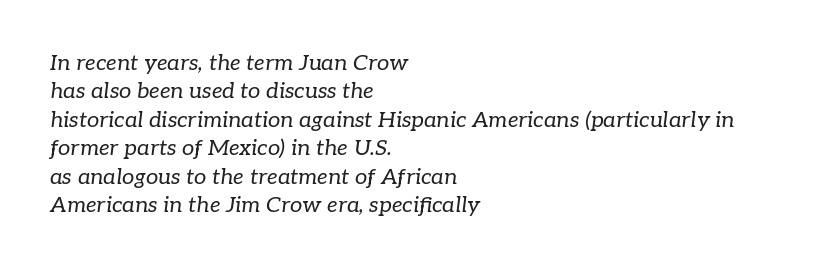
Descenders are the only things crossing below the line. Line beginnings align vertically; line endings do not. No chunkiness to these letters — they're not bold. Is the type slanted? Yes — the strokes lean at a clear angle. Words appear dense and cohesive because spacing is normal.
